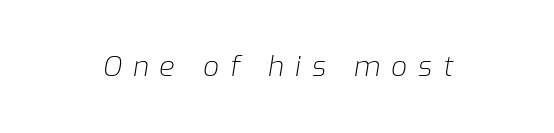
The image shows 28 px light type, italic (leaning right); set unusually wide letter spacing (+0.39 em), not underlined; low stroke contrast and a medium x-height.
